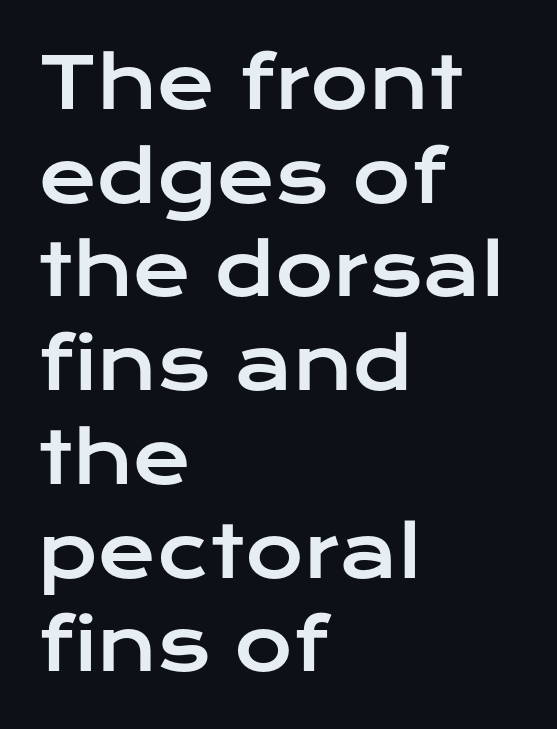
Is this a sans? Yes — the strokes have no serifs. The font's upright variant was chosen for this text. The letters sit at their default tracking, neither squeezed nor spread. Decoration check: the copy has no underline. Typeset ragged right — the left edge is the straight one.
